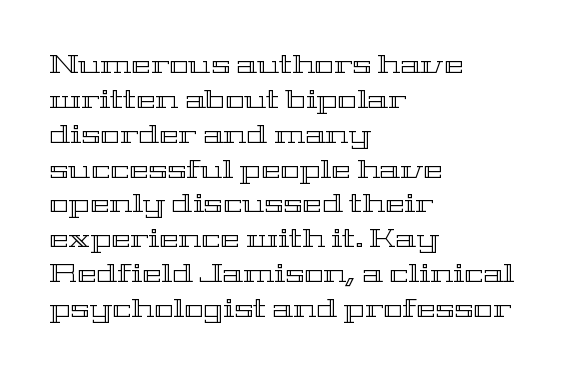
The image shows 26 px text type, upright; set left-aligned, normal line spacing (1.34x), normal letter spacing, not underlined.
